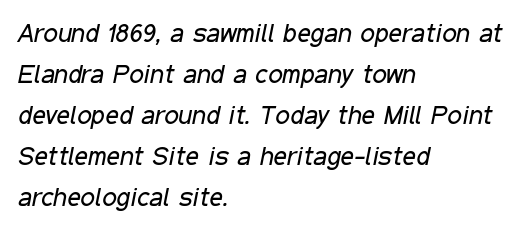
Q: Is the text bold? A: No.
Q: Is the text italic (slanted)? A: Yes, it leans right by about 11 degrees.
Q: Is the text underlined? A: No.
Q: How is the paragraph aligned? A: Left-aligned.
Q: Is the spacing between letters normal or unusually wide? A: Normal.
Q: Is the spacing between lines tight, normal or loose? A: Normal.
